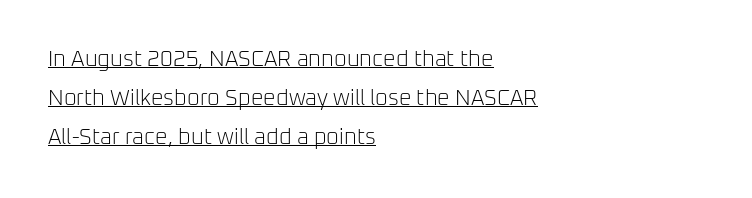
Underlined type. What stands out about the letter spacing? Nothing — it is the standard amount. Does the lettering tilt? It doesn't — this is upright. These glyphs show unthickened strokes, regular width or finer.
